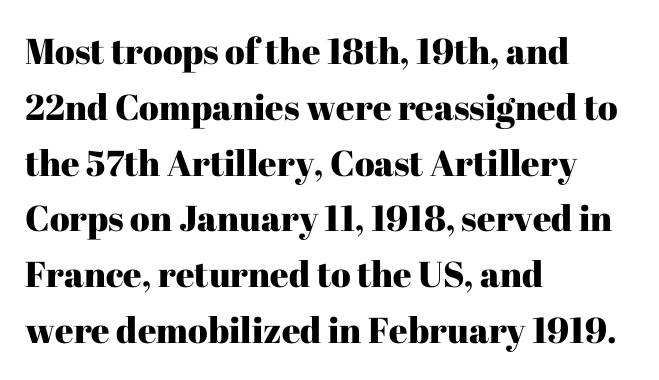
The image shows 36 px serif type, upright; set left-aligned, normal line spacing (1.55x), normal letter spacing, not underlined; high stroke contrast and a medium x-height.
